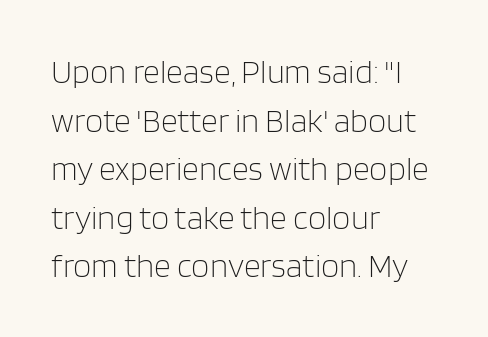
Q: Is the text bold? A: No.
Q: Is the text italic (slanted)? A: No, it is upright.
Q: Is the typeface a serif or a sans-serif typeface? A: Sans-serif.
Q: Is the text underlined? A: No.
Q: How is the paragraph aligned? A: Left-aligned.
Q: Is the spacing between letters normal or unusually wide? A: Normal.
Q: Is the spacing between lines tight, normal or loose? A: Normal.
Q: Width (condensed, normal, or wide)? A: Normal.
Q: Stroke contrast? A: Low.
Q: x-height? A: Large.
Q: Monospaced? A: No.
